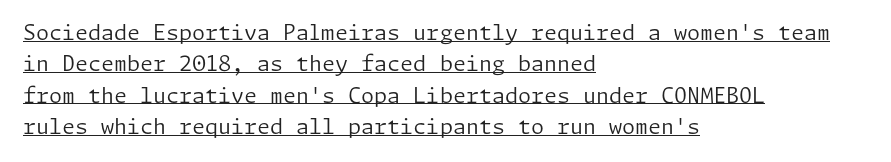
These lines were composed using upright roman letters. The paragraph shown leans on its left margin. The rendered words wear a rule along their underside. The letters look calm and open, with moderate or lighter stems.
